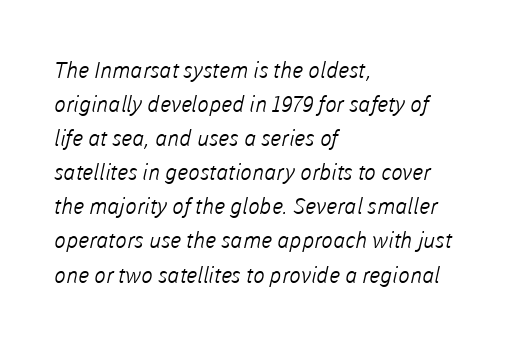
Q: Is the text bold? A: No.
Q: Is the text underlined? A: No.
Q: How is the paragraph aligned? A: Left-aligned.
Q: Is the spacing between letters normal or unusually wide? A: Normal.
Q: Is the spacing between lines tight, normal or loose? A: Normal.
